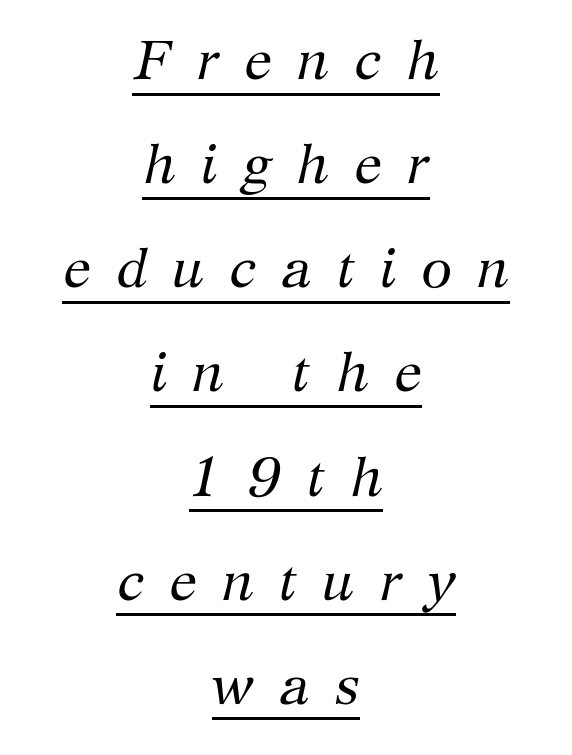
{"serif": "yes", "italic": "yes", "lean": "right", "slant_degrees": 12, "bold": "no", "weight": "regular", "width": "normal", "stroke_contrast": "medium", "x_height": "medium", "monospaced": "no", "underline": "yes", "align": "center", "line_spacing_ratio": 1.86, "letter_spacing": "wide", "letter_spacing_em": 0.45, "glyph_px": 56}
